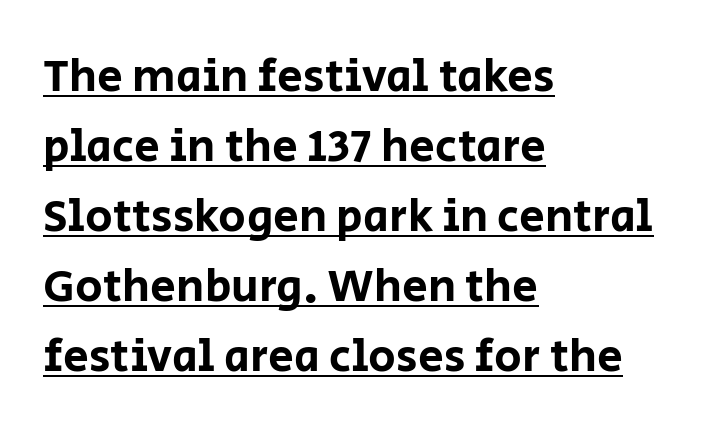
The image shows 46 px sans-serif type, upright; set left-aligned, normal line spacing (1.52x), normal letter spacing, underlined; low stroke contrast and a large x-height.
